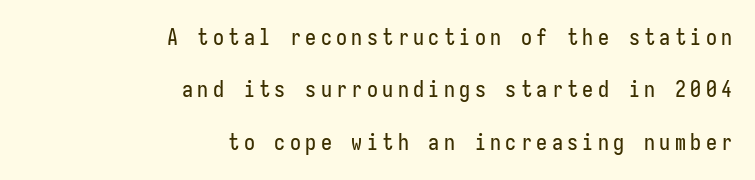
Leading: increased. Descenders are the only things crossing below the line. What stands out about the letter spacing? Its width — letters are far apart. Layout note: lines flush right. If you drew a line through each stem, it would be perfectly vertical.
